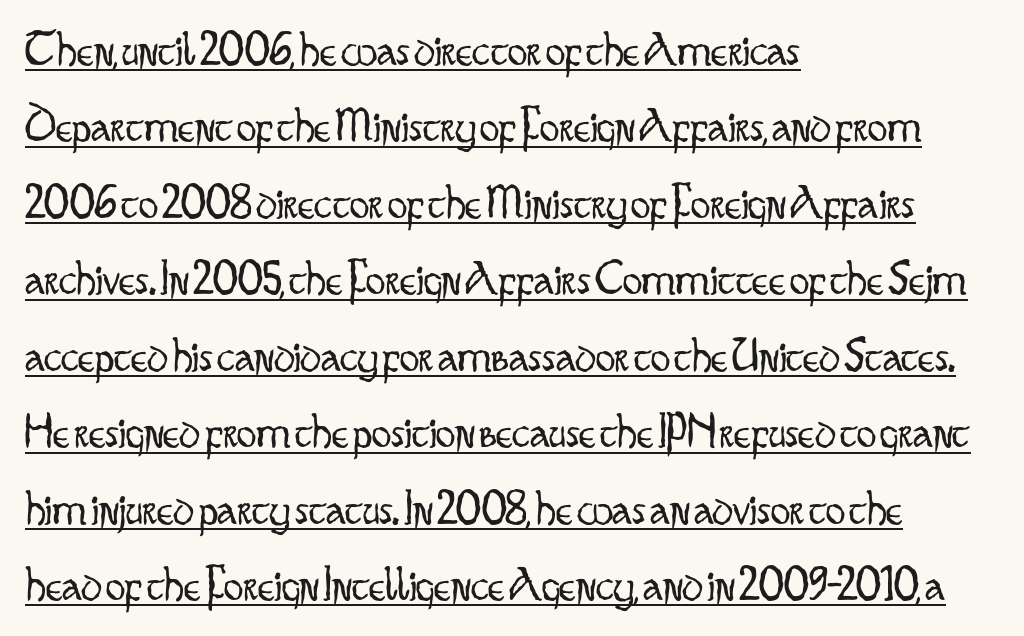
Spacing verdict: proportional, widths tailored to each character. Notice how the stems are strictly vertical — no italics here. The weight would be labelled regular, book, light, or lighter still. Does the leading feel generous? No, just average. The face used here is a sans, in the tradition of grotesques and geometrics.
